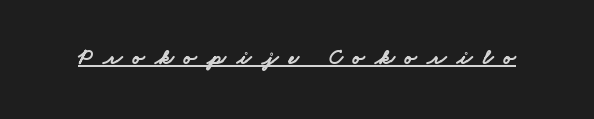
{"bold": "yes", "underline": "yes", "letter_spacing": "wide", "letter_spacing_em": 0.48, "glyph_px": 22}
